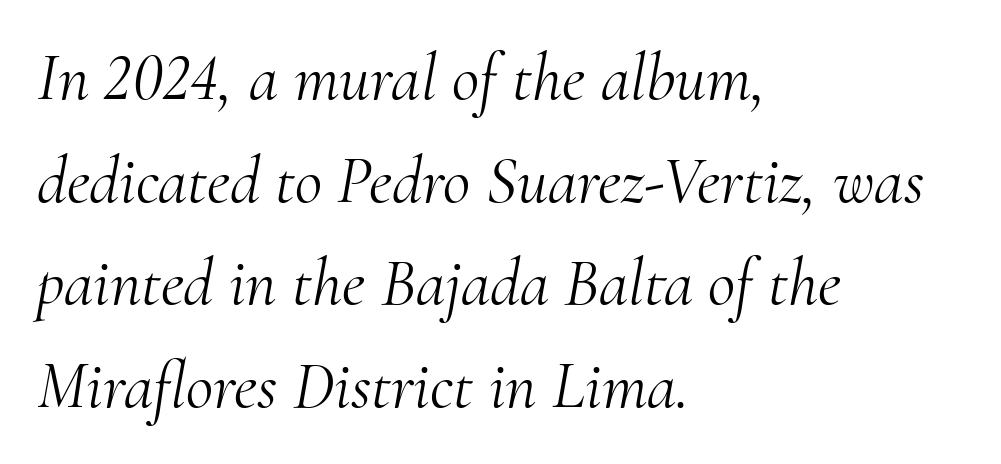
{"serif": "yes", "italic": "yes", "lean": "right", "slant_degrees": 10, "bold": "no", "weight": "light", "width": "normal", "stroke_contrast": "medium", "x_height": "small", "monospaced": "no", "underline": "no", "align": "left", "line_spacing": "normal", "line_spacing_ratio": 1.53, "letter_spacing": "normal", "letter_spacing_em": 0.0, "glyph_px": 67}
